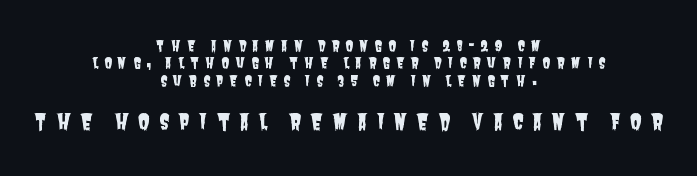
Q: Is the text underlined? A: No.
Q: How is the paragraph aligned? A: Centered.
Q: Is the spacing between letters normal or unusually wide? A: Unusually wide.
Q: Which block of text is set in a larger size, the first (top) or the second (bottom)? A: The second (bottom) one.
